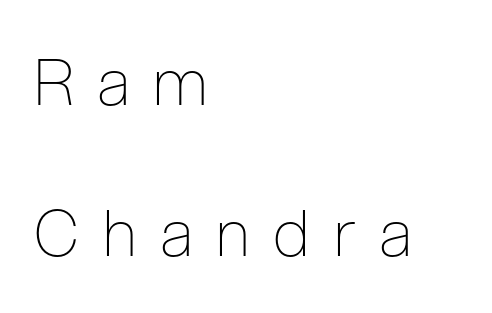
{"serif": "no", "italic": "no", "bold": "no", "weight": "thin", "width": "condensed", "stroke_contrast": "low", "x_height": "medium", "monospaced": "no", "underline": "no", "align": "left", "line_spacing": "loose", "line_spacing_ratio": 2.36, "letter_spacing": "wide", "letter_spacing_em": 0.38, "glyph_px": 64}
